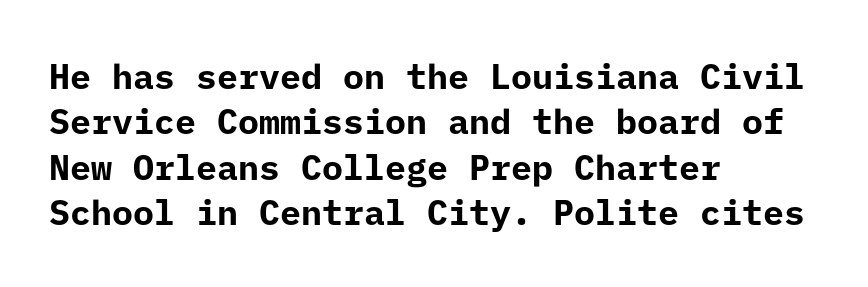
{"serif": "no", "italic": "no", "bold": "yes", "weight": "bold", "width": "normal", "stroke_contrast": "low", "x_height": "medium", "underline": "no", "align": "left", "line_spacing": "normal", "line_spacing_ratio": 1.3, "letter_spacing": "normal", "letter_spacing_em": 0.0, "glyph_px": 35}
